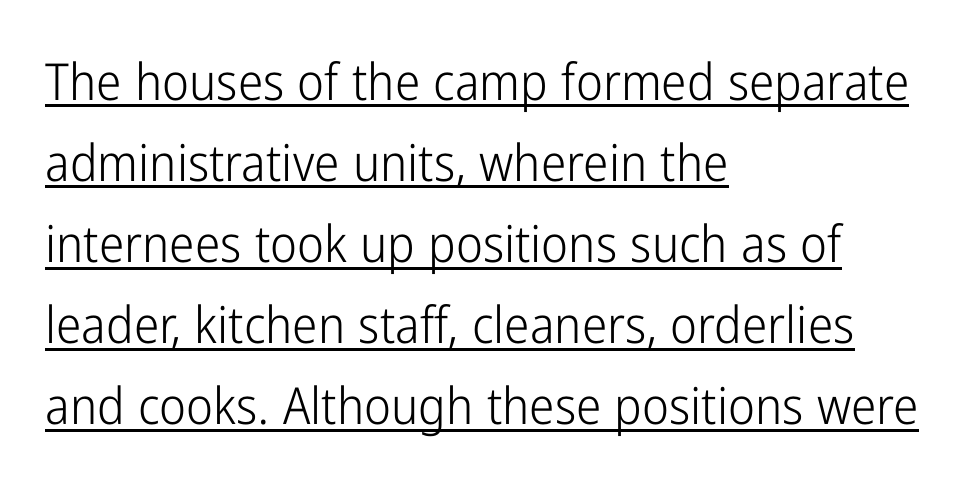
The cut favours lightness, reaching ordinary text weight at its darkest. Somebody hit Ctrl+U on this one — the words are underlined. A typesetter would call this zero additional tracking. Teacher's note: observe the even left margin — that is flush-left alignment. The rendering uses a moderate line-height, typical for paragraphs. The lettering holds an erect, upright posture throughout.
